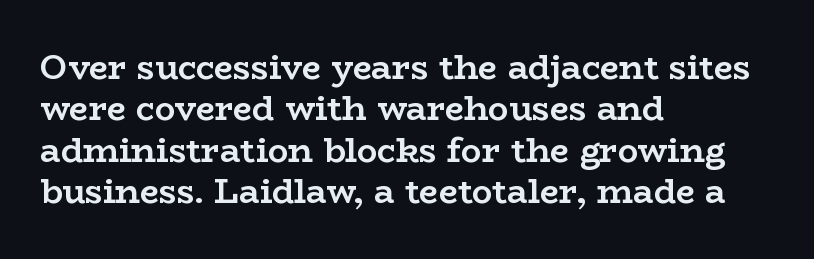
Q: Is the text bold? A: Yes.
Q: Is the text italic (slanted)? A: No, it is upright.
Q: Is the typeface a serif or a sans-serif typeface? A: Serif.
Q: Is the text underlined? A: No.
Q: How is the paragraph aligned? A: Left-aligned.
Q: Is the spacing between letters normal or unusually wide? A: Normal.
Q: Width (condensed, normal, or wide)? A: Wide.
Q: Stroke contrast? A: Low.
Q: x-height? A: Medium.
Q: Monospaced? A: No.
